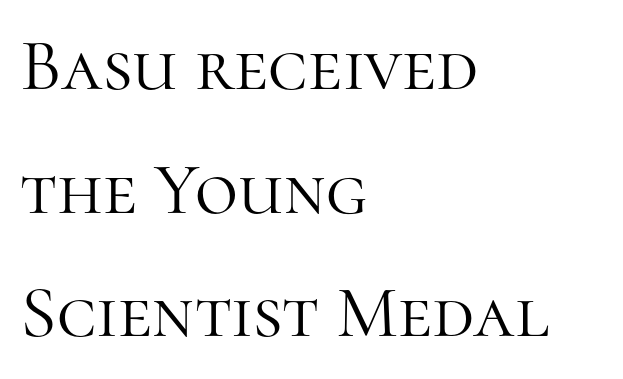
Q: Is the text bold? A: No.
Q: Is the text italic (slanted)? A: No, it is upright.
Q: Is the typeface a serif or a sans-serif typeface? A: Serif.
Q: Is the text underlined? A: No.
Q: How is the paragraph aligned? A: Left-aligned.
Q: Is the spacing between letters normal or unusually wide? A: Normal.
Q: Is the spacing between lines tight, normal or loose? A: Normal.
Q: Width (condensed, normal, or wide)? A: Normal.
Q: Stroke contrast? A: High.
Q: x-height? A: Medium.
Q: Monospaced? A: No.
